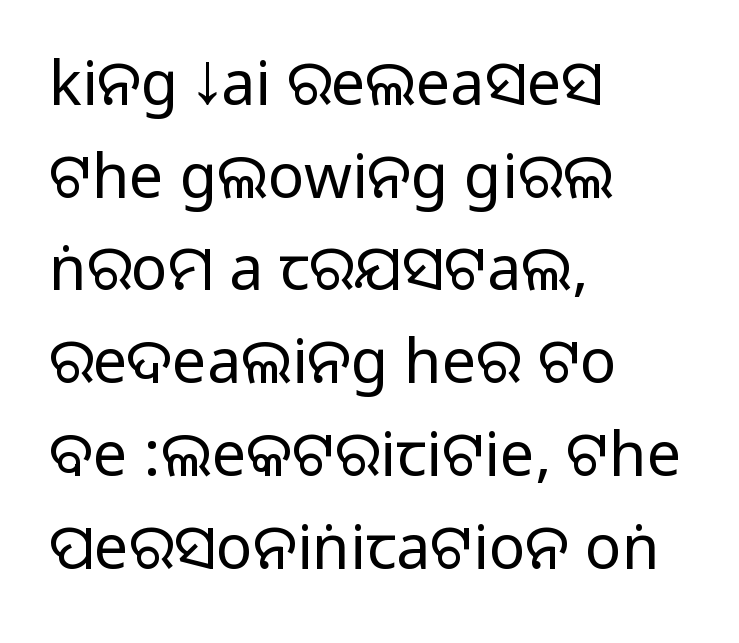
The image shows 61 px sans-serif type, upright; set left-aligned, normal line spacing (1.52x), normal letter spacing, not underlined; medium stroke contrast.
